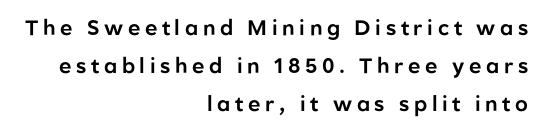
Q: Is the text italic (slanted)? A: No, it is upright.
Q: Is the text underlined? A: No.
Q: How is the paragraph aligned? A: Right-aligned.
Q: Is the spacing between letters normal or unusually wide? A: Unusually wide.
